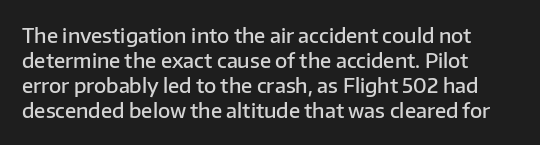
In terms of weight, the rendering is demibold, just under bold. Clear beneath every line of the passage. This rendering leaves character spacing at its baseline value. A normal amount of white space separates one row of letters from the next. Quick note: not italic, upright.
